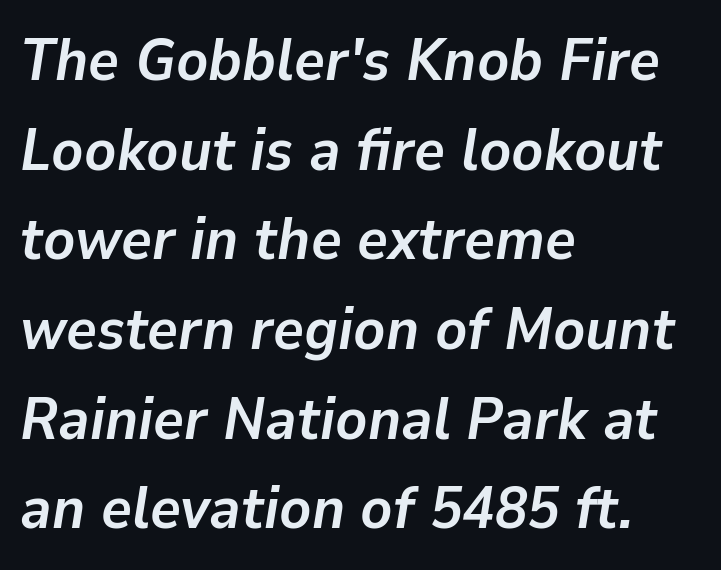
The image shows 59 px semibold type, italic (leaning right); set left-aligned, normal line spacing (1.52x), normal letter spacing, not underlined; low stroke contrast and a medium x-height.
